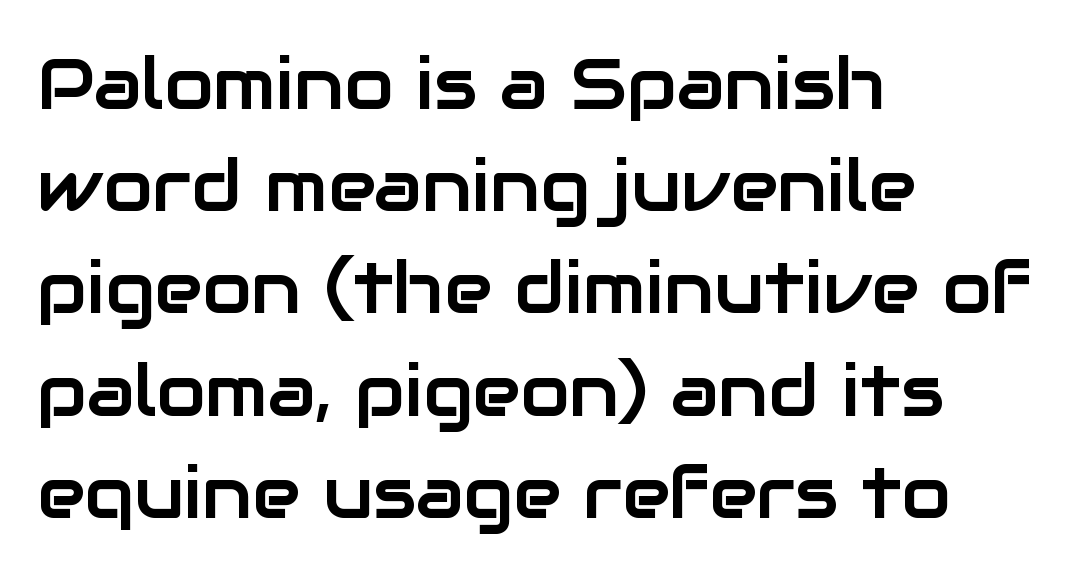
The image shows 72 px sans-serif type, upright; set left-aligned, normal line spacing (1.42x), normal letter spacing, not underlined; low stroke contrast and a medium x-height.
